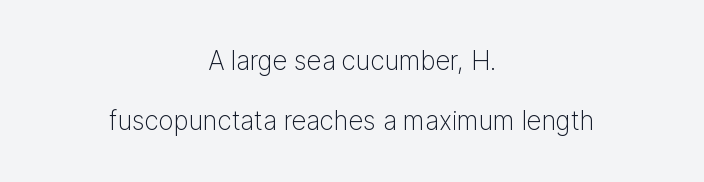
{"italic": "no", "bold": "no", "underline": "no", "align": "center", "line_spacing": "loose", "line_spacing_ratio": 2.32, "letter_spacing": "normal", "letter_spacing_em": 0.0, "glyph_px": 26}
